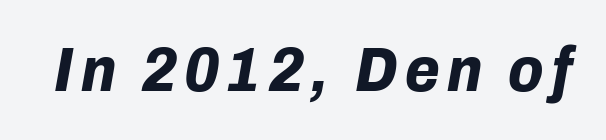
The image shows 63 px bold type, italic (leaning right); set not underlined; low stroke contrast and a medium x-height.
